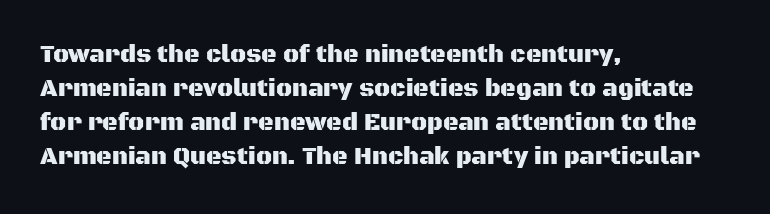
{"italic": "no", "underline": "no", "align": "left", "line_spacing": "normal", "line_spacing_ratio": 1.42, "letter_spacing": "normal", "letter_spacing_em": 0.0, "glyph_px": 24}
